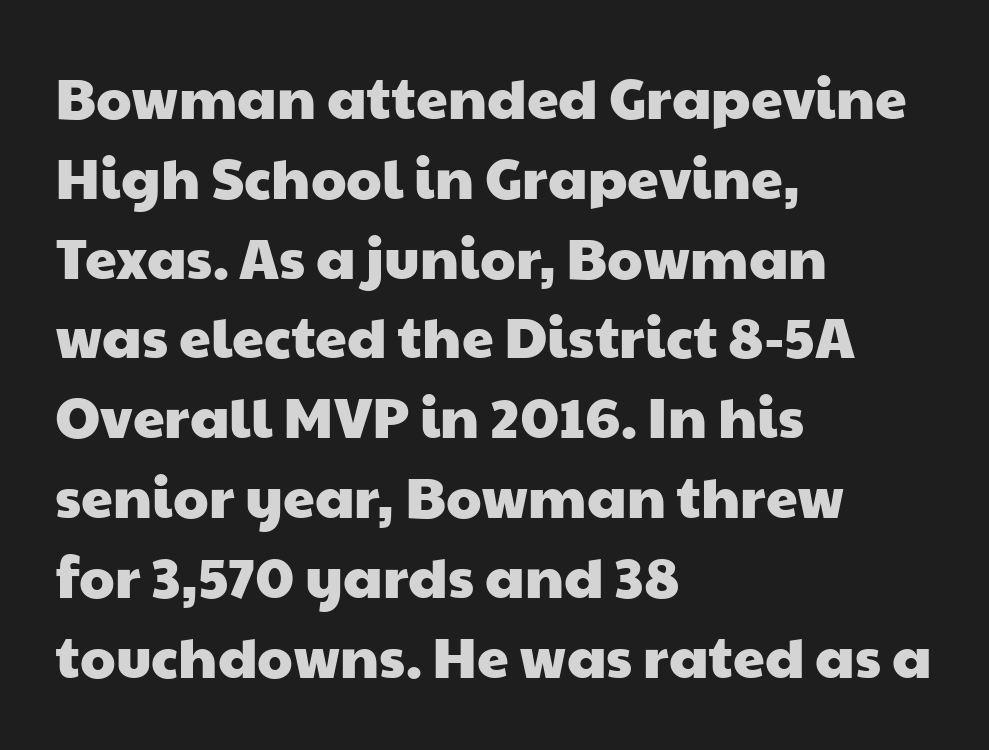
The image shows 57 px wide sans-serif type; set left-aligned, normal line spacing (1.4x), normal letter spacing, not underlined; low stroke contrast and a medium x-height.
